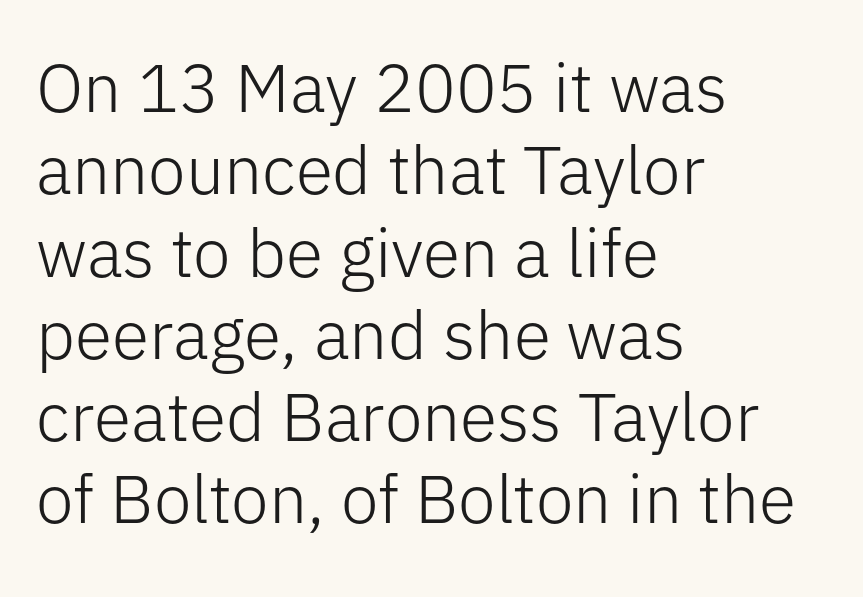
{"serif": "no", "italic": "no", "bold": "no", "weight": "light", "width": "normal", "stroke_contrast": "low", "x_height": "medium", "monospaced": "no", "underline": "no", "align": "left", "line_spacing_ratio": 1.21, "letter_spacing": "normal", "letter_spacing_em": 0.0, "glyph_px": 68}
